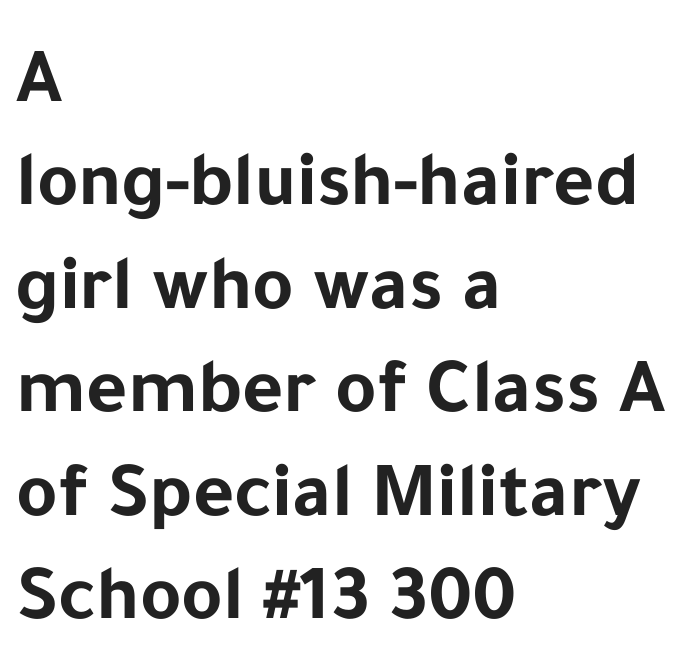
{"serif": "no", "italic": "no", "bold": "yes", "weight": "bold", "width": "normal", "stroke_contrast": "low", "x_height": "medium", "monospaced": "no", "underline": "no", "align": "left", "line_spacing": "normal", "line_spacing_ratio": 1.31, "letter_spacing": "normal", "letter_spacing_em": 0.0, "glyph_px": 79}
